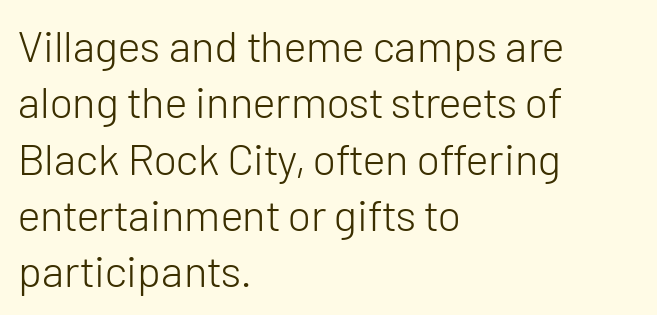
{"serif": "no", "italic": "no", "bold": "no", "weight": "light", "width": "normal", "stroke_contrast": "low", "x_height": "medium", "monospaced": "no", "underline": "no", "align": "left", "line_spacing": "normal", "line_spacing_ratio": 1.28, "letter_spacing": "normal", "letter_spacing_em": 0.0, "glyph_px": 44}
